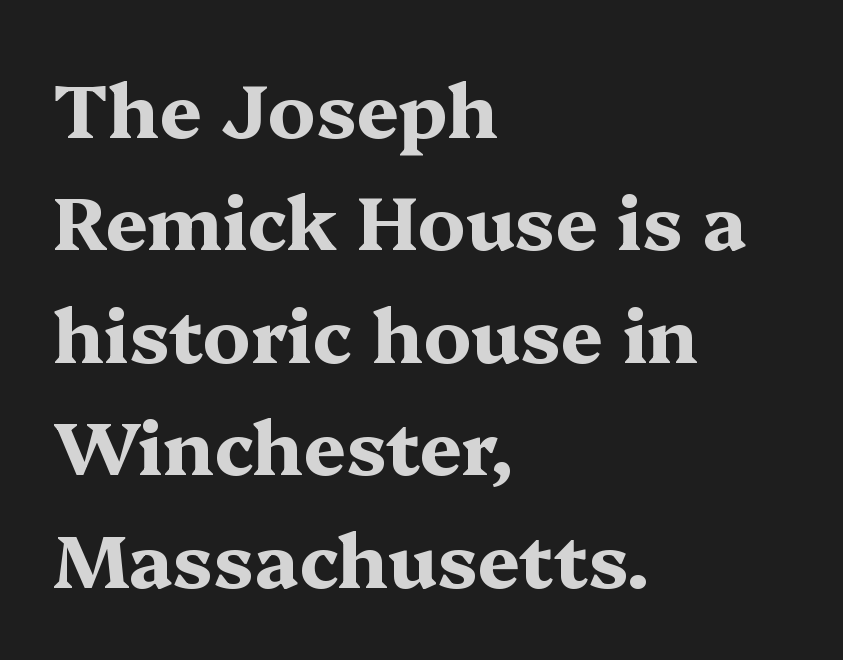
A classic flush-left, rag-right setting is used for this passage. The lettering holds an erect, upright posture throughout. You can tell from the footed stems that serif type was used. Chunky letters — that's bold for sure. Is there much room between lines? A standard amount, neither cramped nor airy.
